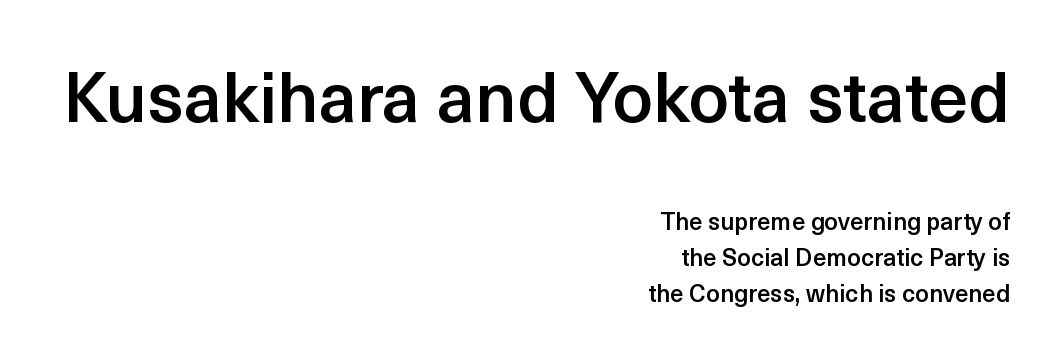
The image shows 71 px semibold sans-serif type, upright; set right-aligned, normal line spacing (1.5x), normal letter spacing, not underlined; the first (top) block is 2.96x larger; a medium x-height.
